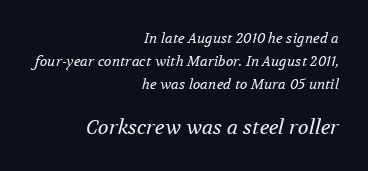
Q: Is the text bold? A: No.
Q: Is the text italic (slanted)? A: Yes, it leans right by about 12 degrees.
Q: Is the text underlined? A: No.
Q: How is the paragraph aligned? A: Right-aligned.
Q: Is the spacing between letters normal or unusually wide? A: Normal.
Q: Is the spacing between lines tight, normal or loose? A: Normal.
Q: Which block of text is set in a larger size, the first (top) or the second (bottom)? A: The second (bottom) one.
